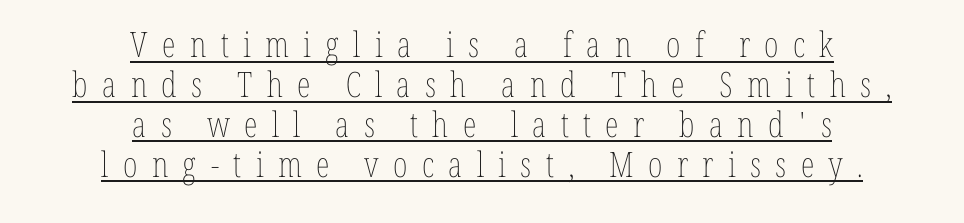
{"italic": "no", "bold": "no", "weight": "thin", "width": "condensed", "stroke_contrast": "low", "x_height": "medium", "monospaced": "no", "underline": "yes", "align": "center", "line_spacing": "tight", "line_spacing_ratio": 1.14, "letter_spacing": "wide", "letter_spacing_em": 0.41, "glyph_px": 35}
